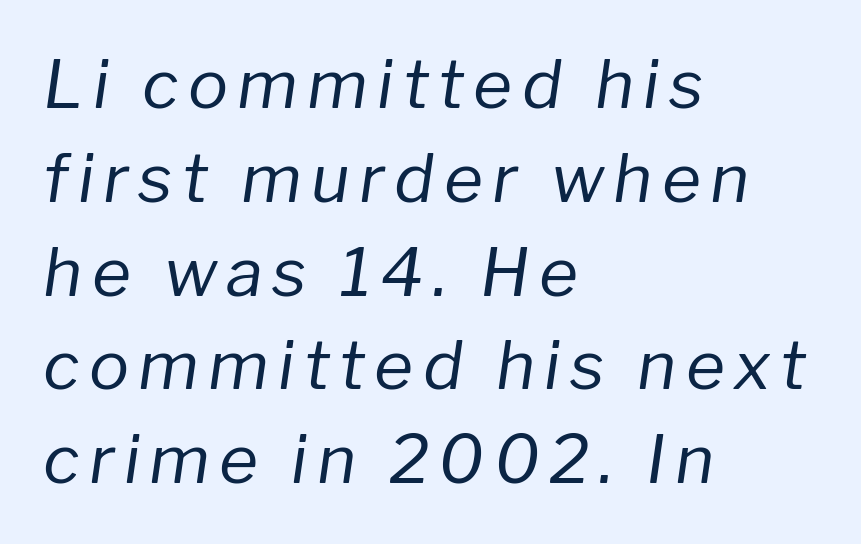
Q: Is the text bold? A: No.
Q: Is the text italic (slanted)? A: Yes, it leans right by about 8 degrees.
Q: Is the text underlined? A: No.
Q: How is the paragraph aligned? A: Left-aligned.
Q: Is the spacing between lines tight, normal or loose? A: Normal.
Q: Width (condensed, normal, or wide)? A: Normal.
Q: Stroke contrast? A: Low.
Q: x-height? A: Medium.
Q: Monospaced? A: No.
